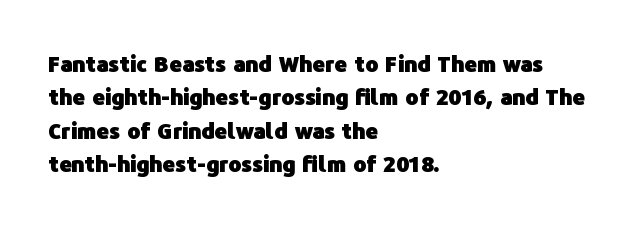
Q: Is the text bold? A: Yes.
Q: Is the text italic (slanted)? A: No, it is upright.
Q: Is the text underlined? A: No.
Q: How is the paragraph aligned? A: Left-aligned.
Q: Is the spacing between letters normal or unusually wide? A: Normal.
Q: Is the spacing between lines tight, normal or loose? A: Normal.
